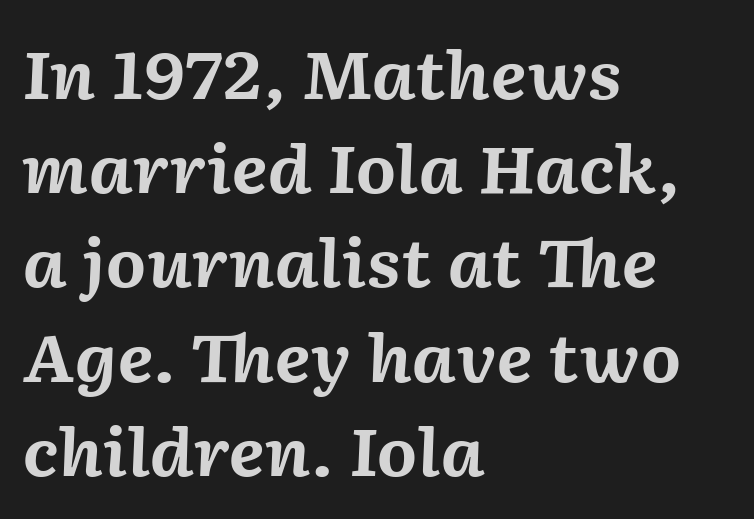
The image shows 65 px bold type, italic (leaning right); set left-aligned, normal line spacing (1.45x), normal letter spacing, not underlined; medium stroke contrast and a medium x-height.
